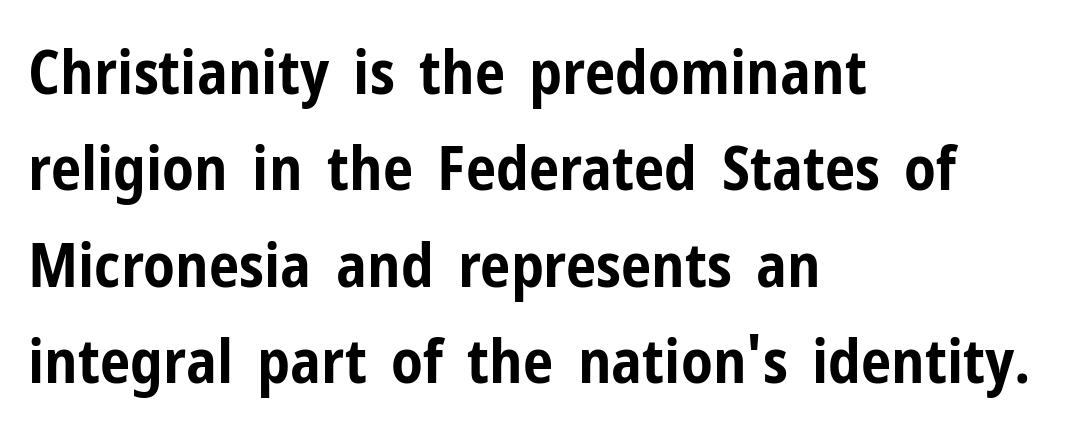
Q: Is the text bold? A: Yes.
Q: Is the text italic (slanted)? A: No, it is upright.
Q: Is the typeface a serif or a sans-serif typeface? A: Sans-serif.
Q: Is the text underlined? A: No.
Q: How is the paragraph aligned? A: Left-aligned.
Q: Is the spacing between letters normal or unusually wide? A: Normal.
Q: Is the spacing between lines tight, normal or loose? A: Normal.
Q: Width (condensed, normal, or wide)? A: Condensed.
Q: Stroke contrast? A: Low.
Q: x-height? A: Medium.
Q: Monospaced? A: No.
